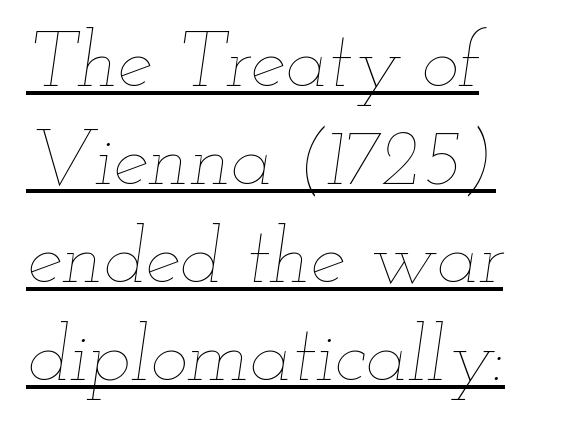
{"italic": "yes", "lean": "right", "slant_degrees": 12, "bold": "no", "weight": "thin", "width": "wide", "stroke_contrast": "low", "x_height": "small", "monospaced": "no", "underline": "yes", "align": "left", "line_spacing_ratio": 1.24, "letter_spacing": "normal", "letter_spacing_em": 0.0, "glyph_px": 79}
